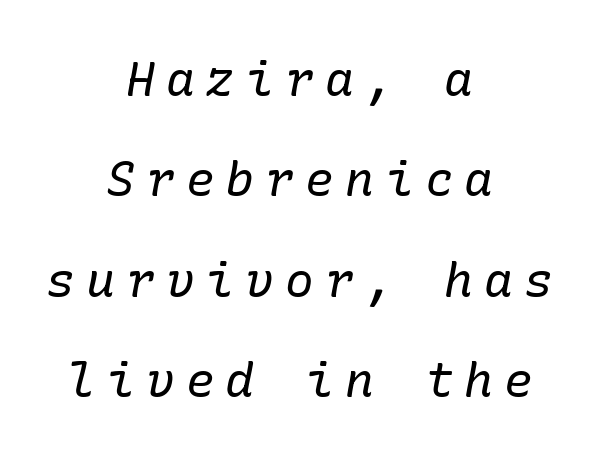
The image shows 48 px regular-weight type, italic (leaning right); set centered, loose line spacing (2.09x), unusually wide letter spacing (+0.23 em), not underlined; low stroke contrast and a medium x-height.
